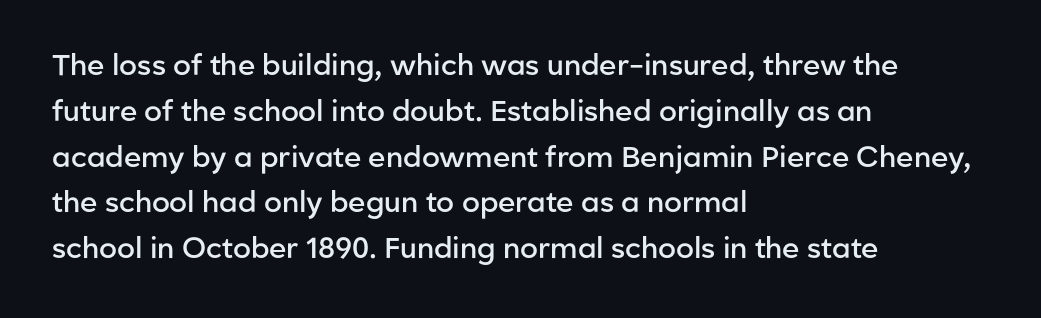
The image shows 29 px semibold sans-serif type, upright; set left-aligned, normal line spacing (1.58x), normal letter spacing, not underlined; low stroke contrast and a medium x-height.
